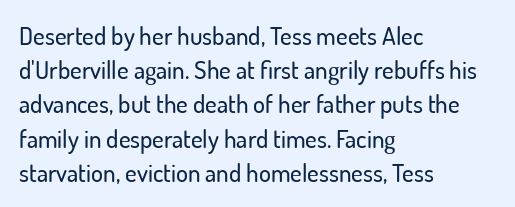
Q: Is the text italic (slanted)? A: No, it is upright.
Q: Is the text underlined? A: No.
Q: How is the paragraph aligned? A: Left-aligned.
Q: Is the spacing between letters normal or unusually wide? A: Normal.
Q: Is the spacing between lines tight, normal or loose? A: Normal.
